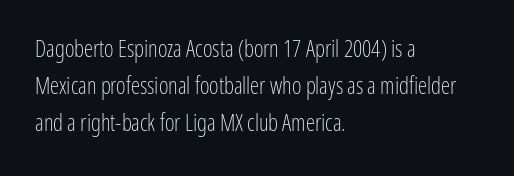
Q: Is the text bold? A: No.
Q: Is the text italic (slanted)? A: No, it is upright.
Q: Is the text underlined? A: No.
Q: How is the paragraph aligned? A: Left-aligned.
Q: Is the spacing between letters normal or unusually wide? A: Normal.
Q: Is the spacing between lines tight, normal or loose? A: Normal.
